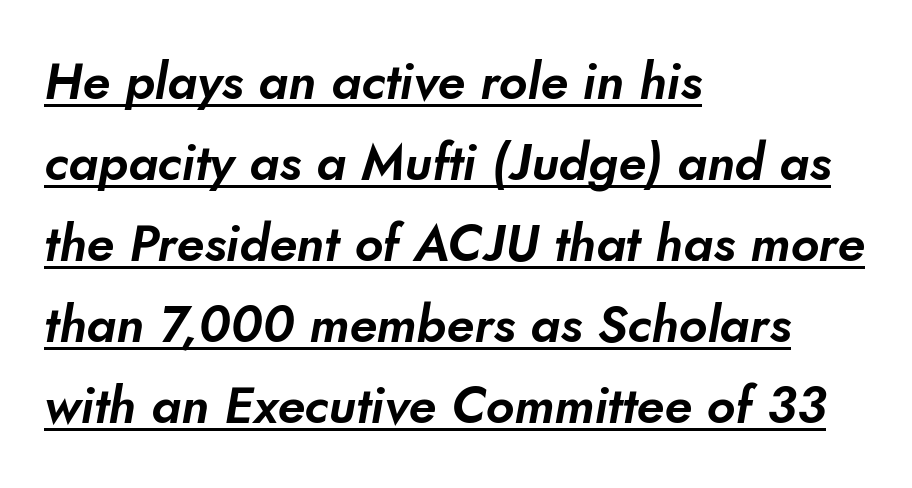
No feet cap the strokes, marking this as sans-serif type. Looks like regular typesetting: each glyph gets only the width it needs. The setting favours the left margin, as ordinary paragraphs usually do. Honestly, the underline is the first thing you notice here. Observe the ordinary spacing: letters are neighbours, not strangers. Vertically, the passage feels balanced, rows spaced as you'd expect.
